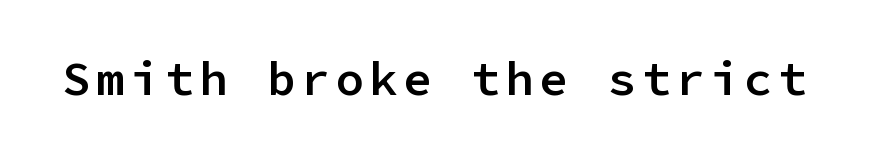
These lines are rendered in a fixed-pitch font. The lettering holds an erect, upright posture throughout. In terms of letterform style, serifs are entirely absent. Heft: intermediate — a semibold. The string is rendered with underlining switched off.
